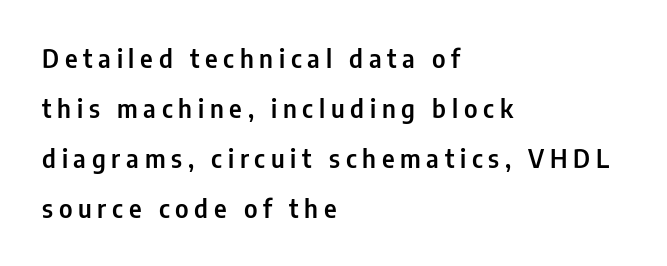
Does the leading feel generous? Absolutely, it's lavish. Honestly, there is no underline to notice here at all. A roman cut, with each character standing at attention. Honestly, the letter spacing is so wide it's the main thing you notice. Where is the straight margin? On the left.
